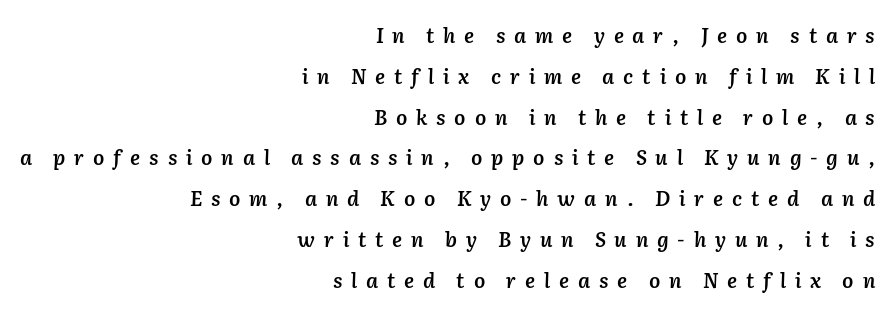
{"italic": "yes", "lean": "right", "slant_degrees": 2, "bold": "semi", "underline": "no", "align": "right", "line_spacing": "loose", "line_spacing_ratio": 2.04, "letter_spacing": "wide", "letter_spacing_em": 0.44, "glyph_px": 20}
